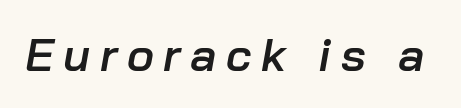
Q: Is the text bold? A: Semi-bold.
Q: Is the text italic (slanted)? A: Yes, it leans right by about 10 degrees.
Q: Is the text underlined? A: No.
Q: Is the spacing between letters normal or unusually wide? A: Unusually wide.
Q: Width (condensed, normal, or wide)? A: Normal.
Q: Stroke contrast? A: Low.
Q: x-height? A: Medium.
Q: Monospaced? A: No.
